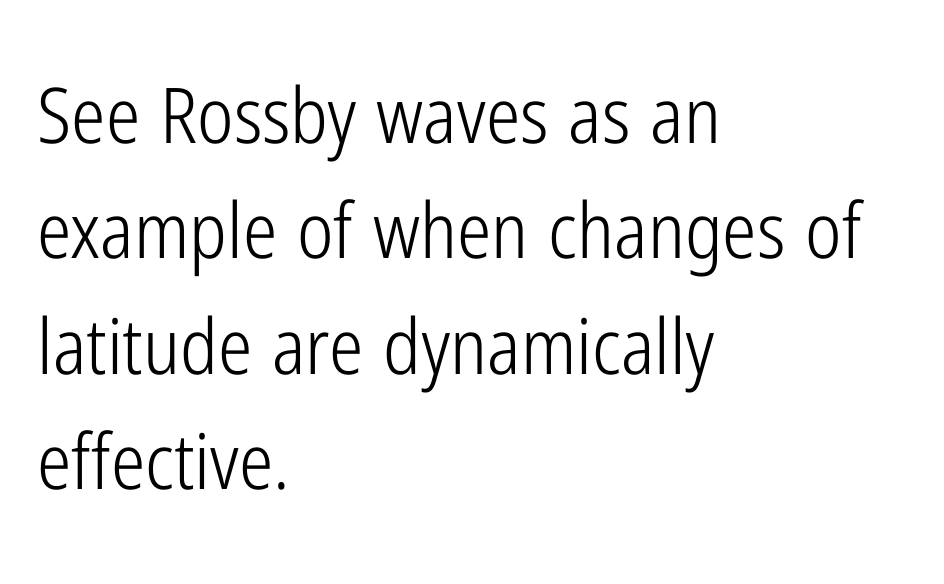
Any mark beneath the type? The region is blank. Leading: standard. This rendering leaves character spacing at its baseline value. The text block is weighted toward the left margin, trailing off unevenly rightward. Is the type heavy? It reads as light-to-regular instead. You could not count columns in this text — the font is proportionally spaced.
